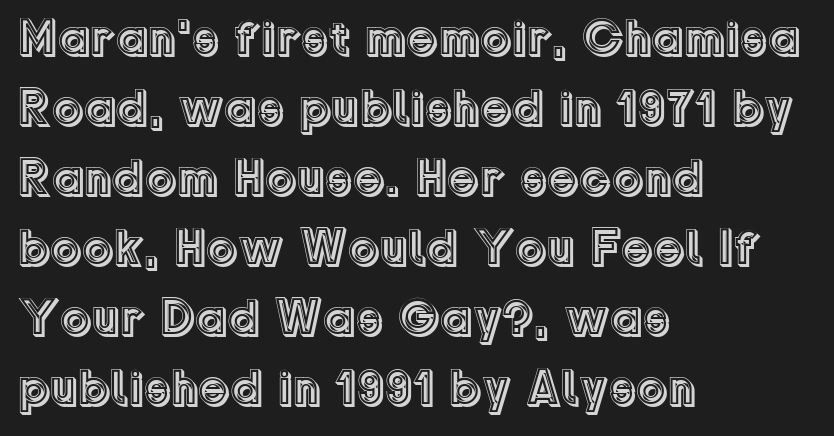
Q: Is the text italic (slanted)? A: No, it is upright.
Q: Is the text underlined? A: No.
Q: How is the paragraph aligned? A: Left-aligned.
Q: Is the spacing between letters normal or unusually wide? A: Normal.
Q: Is the spacing between lines tight, normal or loose? A: Normal.
Q: Width (condensed, normal, or wide)? A: Normal.
Q: x-height? A: Medium.
Q: Monospaced? A: No.
